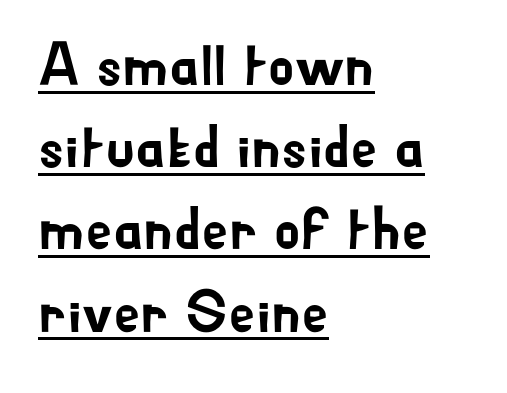
Ascenders rise straight up at ninety degrees. The tracking reads as untouched default to a designer's eye. Each line of the rendering has a horizontal stroke beneath the glyphs. Do the characters align in a grid? No, the font is proportional. The space between consecutive lines is moderate.
